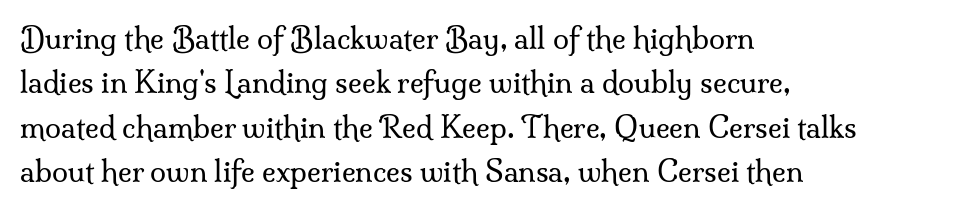
{"serif": "yes", "italic": "no", "bold": "no", "weight": "regular", "width": "normal", "stroke_contrast": "medium", "x_height": "small", "monospaced": "no", "underline": "no", "align": "left", "line_spacing": "normal", "line_spacing_ratio": 1.53, "letter_spacing": "normal", "letter_spacing_em": 0.0, "glyph_px": 29}
